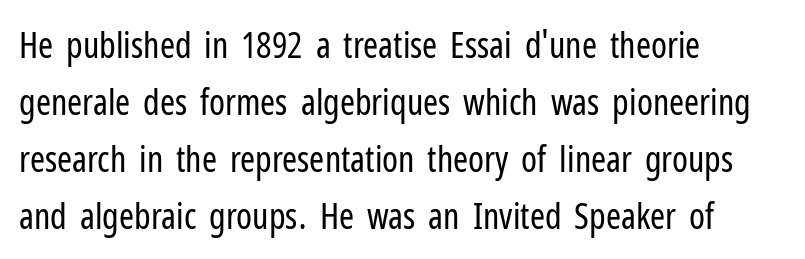
Q: Is the text bold? A: No.
Q: Is the text italic (slanted)? A: No, it is upright.
Q: Is the typeface a serif or a sans-serif typeface? A: Sans-serif.
Q: Is the text underlined? A: No.
Q: How is the paragraph aligned? A: Left-aligned.
Q: Is the spacing between letters normal or unusually wide? A: Normal.
Q: Is the spacing between lines tight, normal or loose? A: Normal.
Q: Width (condensed, normal, or wide)? A: Condensed.
Q: Stroke contrast? A: Low.
Q: x-height? A: Medium.
Q: Monospaced? A: No.
